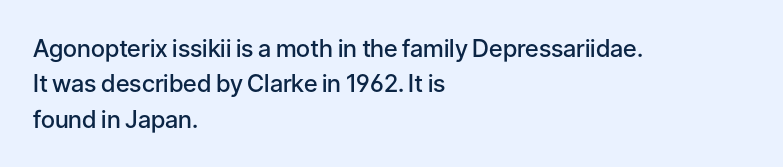
The image shows 24 px text type, upright; set left-aligned, normal line spacing (1.47x), normal letter spacing, not underlined.
